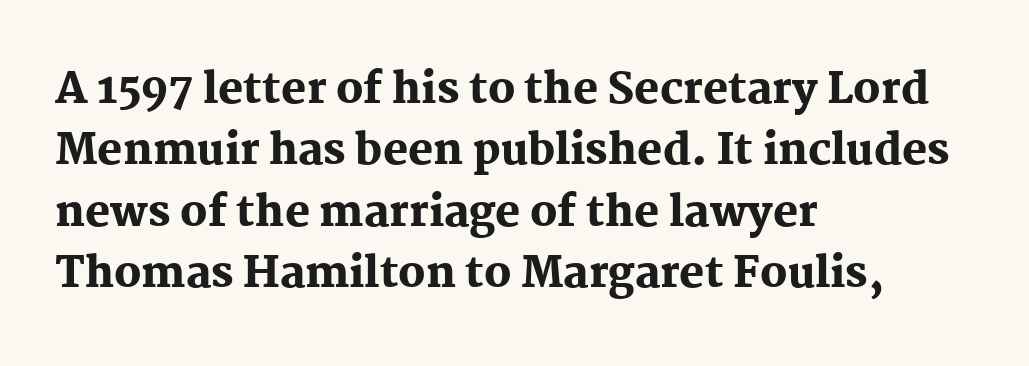
{"serif": "yes", "italic": "no", "bold": "yes", "weight": "heavy", "width": "normal", "stroke_contrast": "medium", "x_height": "medium", "monospaced": "no", "underline": "no", "align": "left", "line_spacing": "normal", "line_spacing_ratio": 1.46, "letter_spacing": "normal", "letter_spacing_em": 0.0, "glyph_px": 42}
